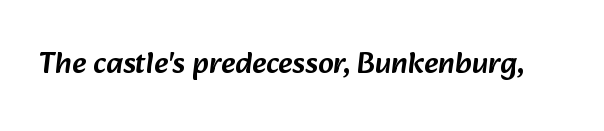
Rule under the text: the space is simply empty. Spacing between characters is what you'd get straight out of the box. Spacing verdict: proportional, widths tailored to each character. The text was rendered using a sans face with plain stroke endings.
